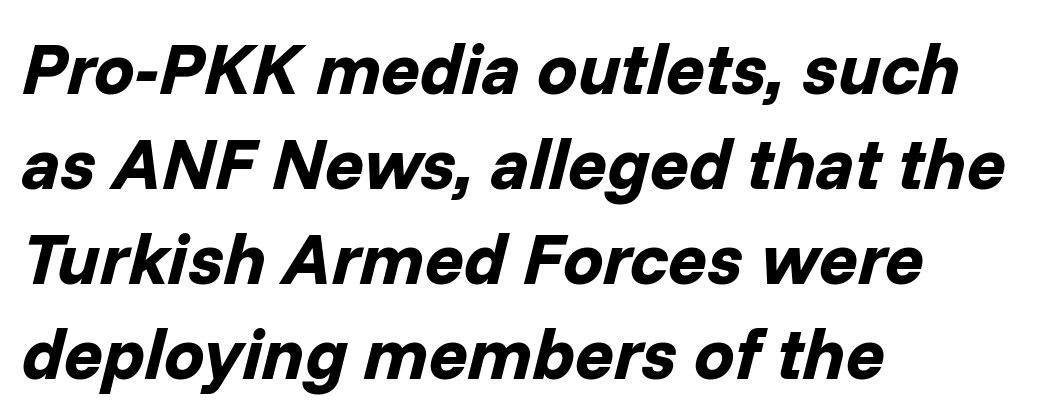
Q: Is the text bold? A: Yes.
Q: Is the text italic (slanted)? A: Yes, it leans right by about 14 degrees.
Q: Is the text underlined? A: No.
Q: How is the paragraph aligned? A: Left-aligned.
Q: Is the spacing between letters normal or unusually wide? A: Normal.
Q: Is the spacing between lines tight, normal or loose? A: Normal.
Q: Width (condensed, normal, or wide)? A: Normal.
Q: Stroke contrast? A: Low.
Q: x-height? A: Medium.
Q: Monospaced? A: No.
